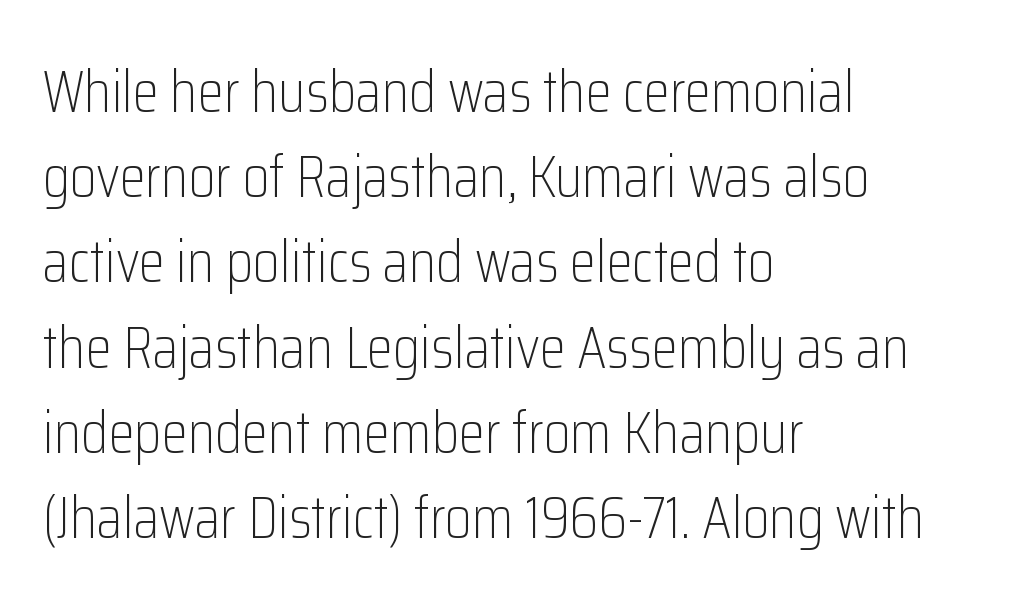
The image shows 60 px light, condensed sans-serif type, upright; set left-aligned, normal line spacing (1.42x), normal letter spacing, not underlined; low stroke contrast and a medium x-height.
